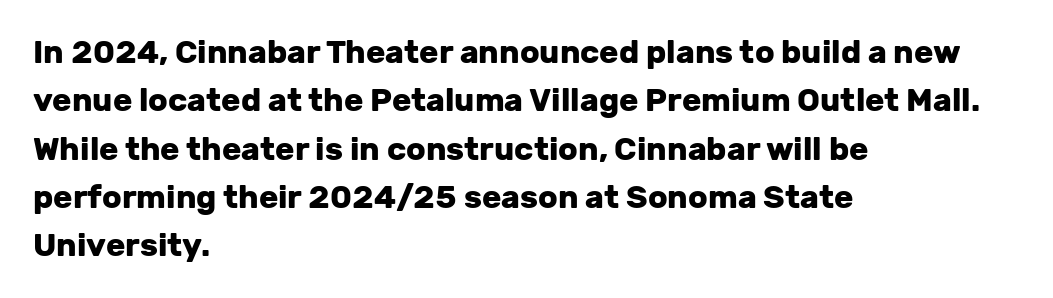
{"serif": "no", "italic": "no", "bold": "yes", "weight": "heavy", "width": "normal", "stroke_contrast": "low", "x_height": "medium", "monospaced": "no", "underline": "no", "align": "left", "line_spacing": "normal", "line_spacing_ratio": 1.51, "letter_spacing": "normal", "letter_spacing_em": 0.0, "glyph_px": 32}
